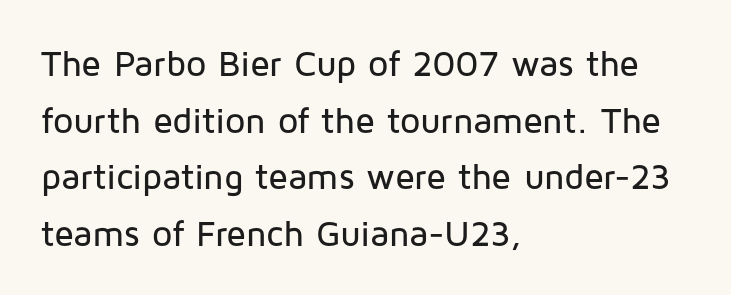
{"serif": "no", "italic": "no", "width": "normal", "stroke_contrast": "low", "x_height": "medium", "monospaced": "no", "underline": "no", "align": "left", "line_spacing": "normal", "line_spacing_ratio": 1.57, "letter_spacing": "normal", "letter_spacing_em": 0.0, "glyph_px": 36}
